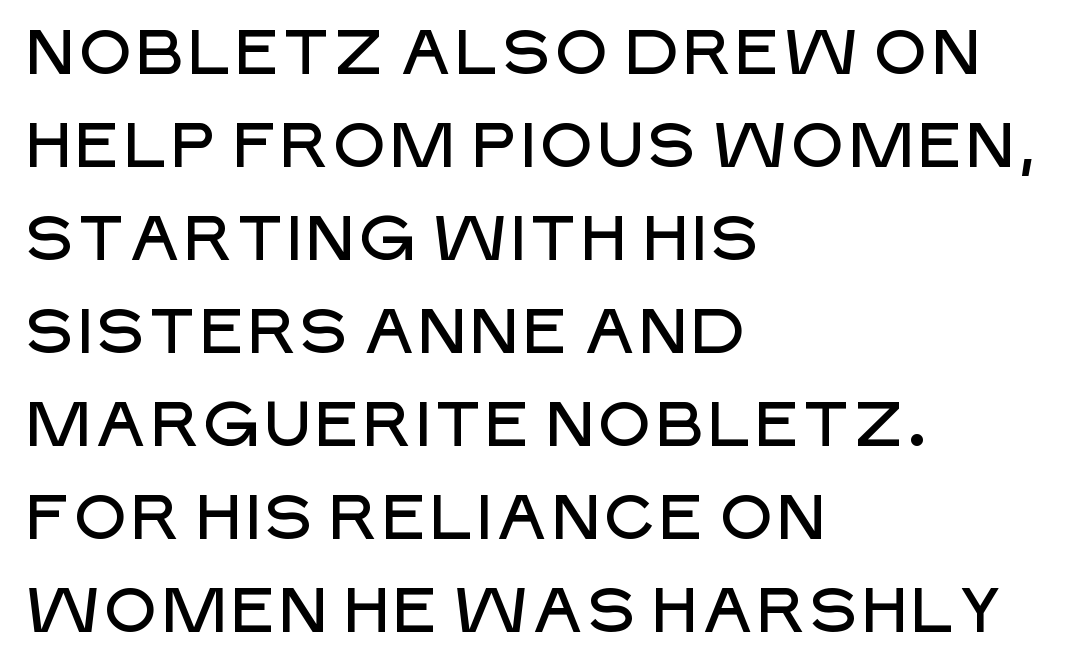
Q: Is the text italic (slanted)? A: No, it is upright.
Q: Is the typeface a serif or a sans-serif typeface? A: Sans-serif.
Q: Is the text underlined? A: No.
Q: How is the paragraph aligned? A: Left-aligned.
Q: Is the spacing between letters normal or unusually wide? A: Normal.
Q: Is the spacing between lines tight, normal or loose? A: Normal.
Q: Width (condensed, normal, or wide)? A: Normal.
Q: Stroke contrast? A: Low.
Q: x-height? A: Large.
Q: Monospaced? A: No.
